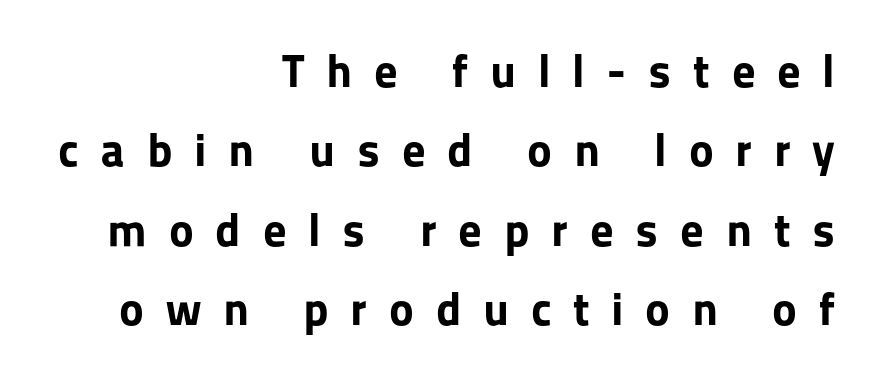
This sample uses an upright cut, with every glyph sitting square on the baseline. This sample uses expanded letter spacing, leaving extra air between glyphs. Does the leading feel generous? No, just average. All the whitespace from short lines collects on the left. Character widths vary here, with narrow letters taking less room than wide ones.
